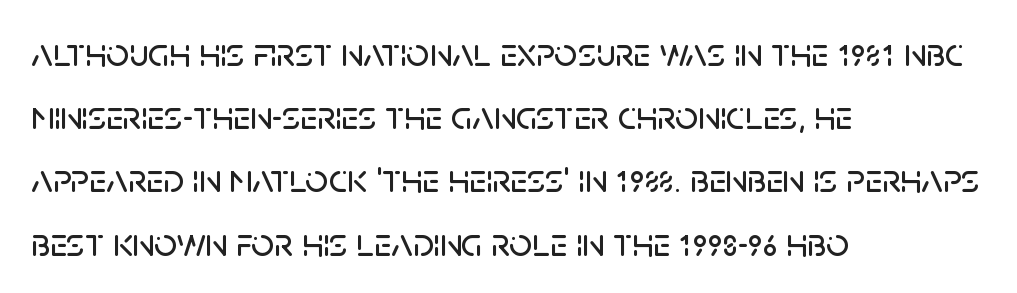
The image shows 40 px sans-serif type, upright; set left-aligned, normal line spacing (1.58x), normal letter spacing, not underlined; low stroke contrast and a large x-height.
